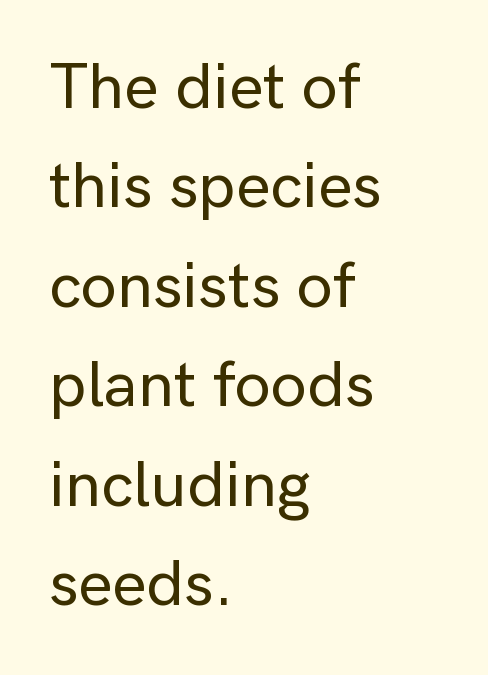
{"serif": "no", "italic": "no", "width": "normal", "stroke_contrast": "low", "x_height": "medium", "monospaced": "no", "underline": "no", "align": "left", "line_spacing": "normal", "line_spacing_ratio": 1.53, "letter_spacing": "normal", "letter_spacing_em": 0.0, "glyph_px": 65}
